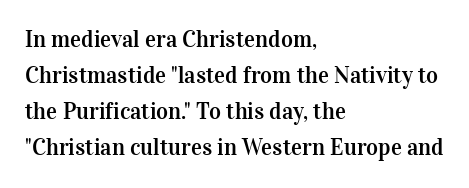
Q: Is the text italic (slanted)? A: No, it is upright.
Q: Is the text underlined? A: No.
Q: How is the paragraph aligned? A: Left-aligned.
Q: Is the spacing between letters normal or unusually wide? A: Normal.
Q: Is the spacing between lines tight, normal or loose? A: Normal.
